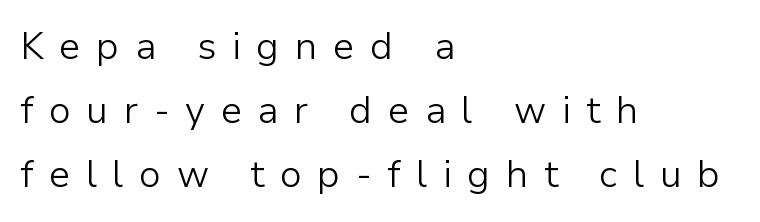
The passage shown is typed in a proportional face where columns would drift. The tracking reads as deliberately expanded to a designer's eye. The typeface chosen for these lines omits serifs. If you measured baseline to baseline, you'd find a middling distance. Ink coverage per letter is moderate at most. This rendering features lettering with no underline.
